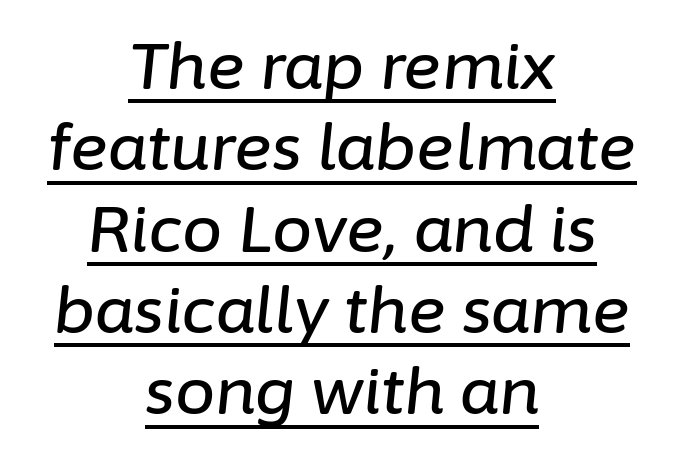
{"italic": "yes", "lean": "right", "slant_degrees": 6, "width": "normal", "stroke_contrast": "low", "x_height": "medium", "monospaced": "no", "underline": "yes", "align": "center", "line_spacing": "normal", "line_spacing_ratio": 1.27, "letter_spacing": "normal", "letter_spacing_em": 0.0, "glyph_px": 64}
